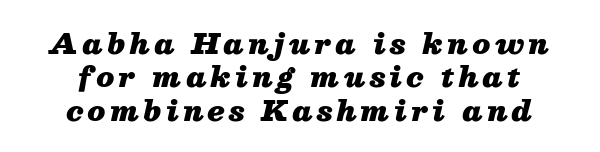
{"italic": "yes", "lean": "right", "slant_degrees": 13, "bold": "yes", "weight": "heavy", "width": "normal", "stroke_contrast": "medium", "x_height": "medium", "monospaced": "no", "underline": "no", "align": "center", "line_spacing_ratio": 1.19, "glyph_px": 28}
